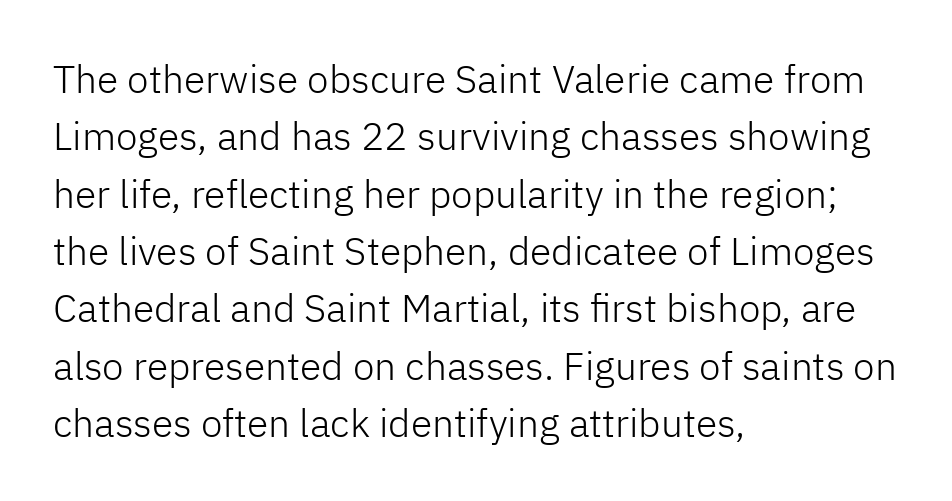
Honestly, the letter spacing is just normal — you wouldn't notice it. The font's upright variant was chosen for this text. This is not heavy type; no bold has been used. The font family rendered here belongs to the sans-serif group. Each letter keeps its own natural width here, so spacing adapts to shape.
